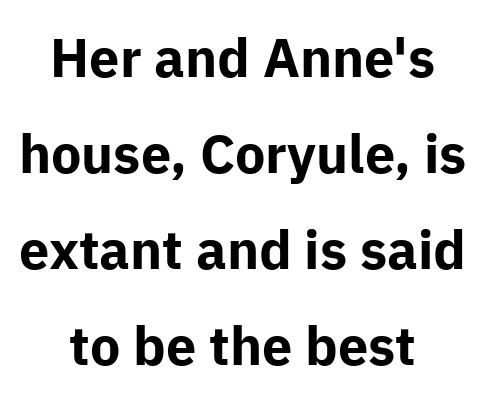
Q: Is the text bold? A: Yes.
Q: Is the text italic (slanted)? A: No, it is upright.
Q: Is the typeface a serif or a sans-serif typeface? A: Sans-serif.
Q: Is the text underlined? A: No.
Q: How is the paragraph aligned? A: Centered.
Q: Is the spacing between letters normal or unusually wide? A: Normal.
Q: Width (condensed, normal, or wide)? A: Normal.
Q: Stroke contrast? A: Low.
Q: x-height? A: Medium.
Q: Monospaced? A: No.
